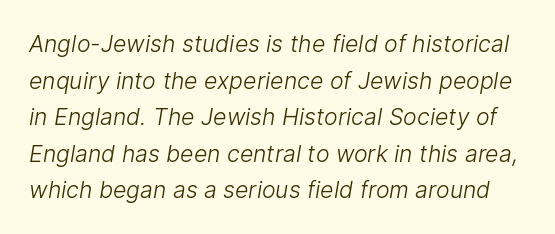
The image shows 23 px text type; set normal line spacing (1.59x), normal letter spacing, not underlined.
